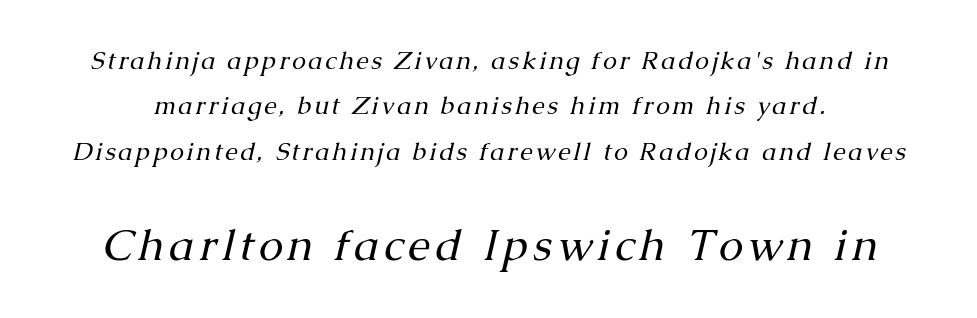
{"serif": "yes", "italic": "yes", "lean": "right", "slant_degrees": 13, "bold": "no", "weight": "regular", "width": "normal", "stroke_contrast": "medium", "x_height": "medium", "monospaced": "no", "underline": "no", "line_spacing_ratio": 1.82, "larger_block": "second", "size_ratio": 1.76, "glyph_px": 44}
